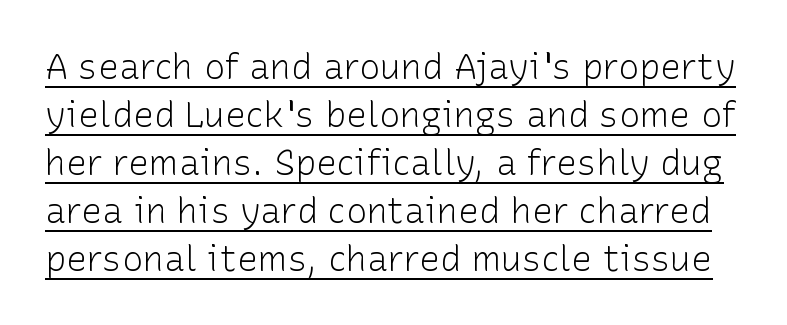
Q: Is the text bold? A: No.
Q: Is the text italic (slanted)? A: No, it is upright.
Q: Is the typeface a serif or a sans-serif typeface? A: Sans-serif.
Q: Is the text underlined? A: Yes.
Q: Is the spacing between letters normal or unusually wide? A: Normal.
Q: Is the spacing between lines tight, normal or loose? A: Normal.
Q: Width (condensed, normal, or wide)? A: Normal.
Q: Stroke contrast? A: Low.
Q: x-height? A: Medium.
Q: Monospaced? A: No.
